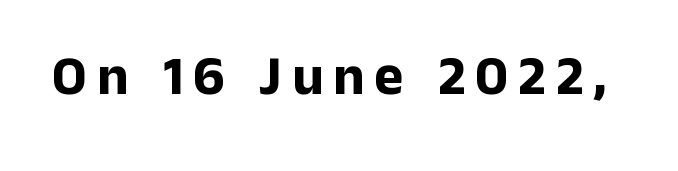
The image shows 55 px bold sans-serif type, upright; set not underlined; low stroke contrast and a medium x-height.
